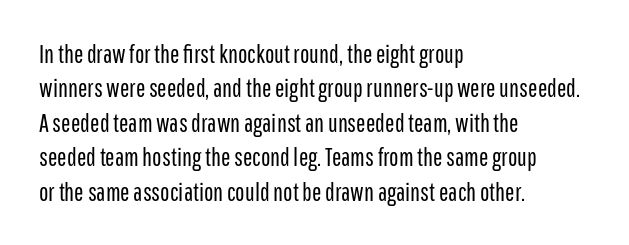
Spacing between characters is what you'd get straight out of the box. The passage shown is not underscored anywhere. The lines in this sample share a left origin and differ only in where they stop. The lines sit at an ordinary, default distance from one another. Is the type heavy? It reads as light-to-regular instead.
